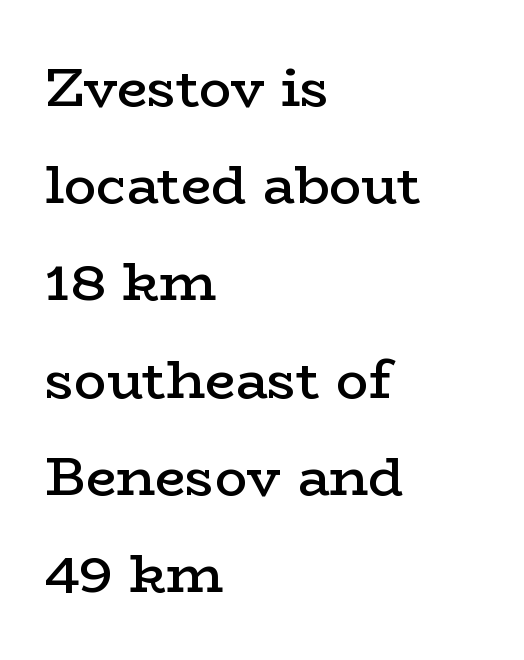
Q: Is the text bold? A: Semi-bold.
Q: Is the text italic (slanted)? A: No, it is upright.
Q: Is the typeface a serif or a sans-serif typeface? A: Serif.
Q: Is the text underlined? A: No.
Q: How is the paragraph aligned? A: Left-aligned.
Q: Is the spacing between letters normal or unusually wide? A: Normal.
Q: Width (condensed, normal, or wide)? A: Wide.
Q: Stroke contrast? A: Low.
Q: x-height? A: Medium.
Q: Monospaced? A: No.
